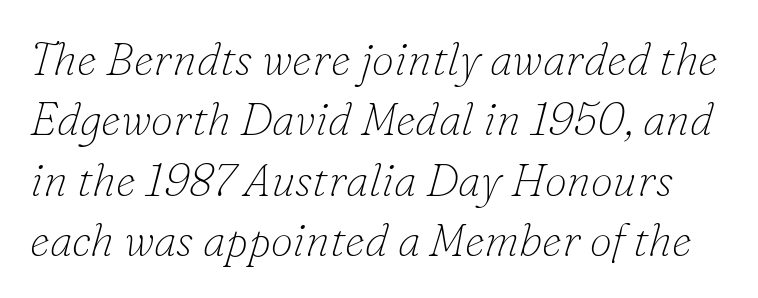
The image shows 45 px thin serif type, italic (leaning right); set normal line spacing (1.34x), normal letter spacing, not underlined; low stroke contrast and a small x-height.
